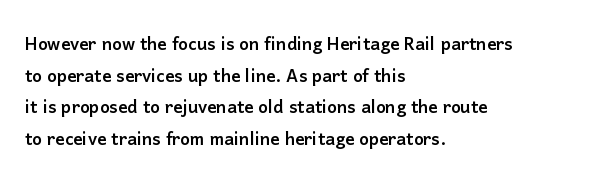
The image shows 23 px text type, upright; set left-aligned, normal line spacing (1.37x), normal letter spacing, not underlined.
